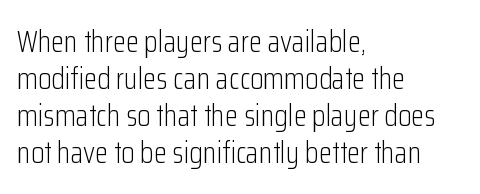
Q: Is the text bold? A: No.
Q: Is the text italic (slanted)? A: No, it is upright.
Q: Is the typeface a serif or a sans-serif typeface? A: Sans-serif.
Q: Is the text underlined? A: No.
Q: How is the paragraph aligned? A: Left-aligned.
Q: Is the spacing between letters normal or unusually wide? A: Normal.
Q: Width (condensed, normal, or wide)? A: Condensed.
Q: Stroke contrast? A: Low.
Q: x-height? A: Medium.
Q: Monospaced? A: No.
